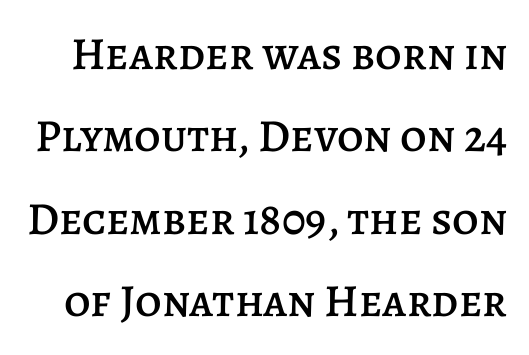
The image shows 46 px text type, upright; set line spacing 1.79x, normal letter spacing, not underlined; low stroke contrast and a large x-height.
